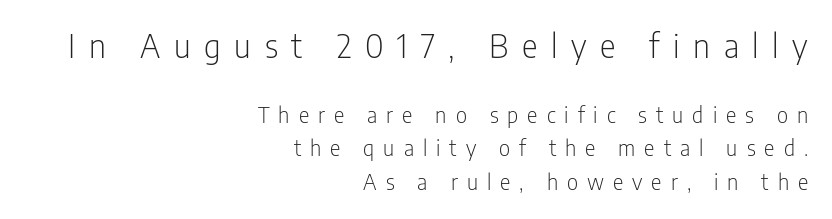
{"serif": "no", "italic": "no", "bold": "no", "weight": "light", "width": "condensed", "stroke_contrast": "low", "x_height": "medium", "monospaced": "no", "underline": "no", "align": "right", "line_spacing": "normal", "line_spacing_ratio": 1.51, "letter_spacing": "wide", "letter_spacing_em": 0.41, "larger_block": "first", "size_ratio": 1.5, "glyph_px": 33}
